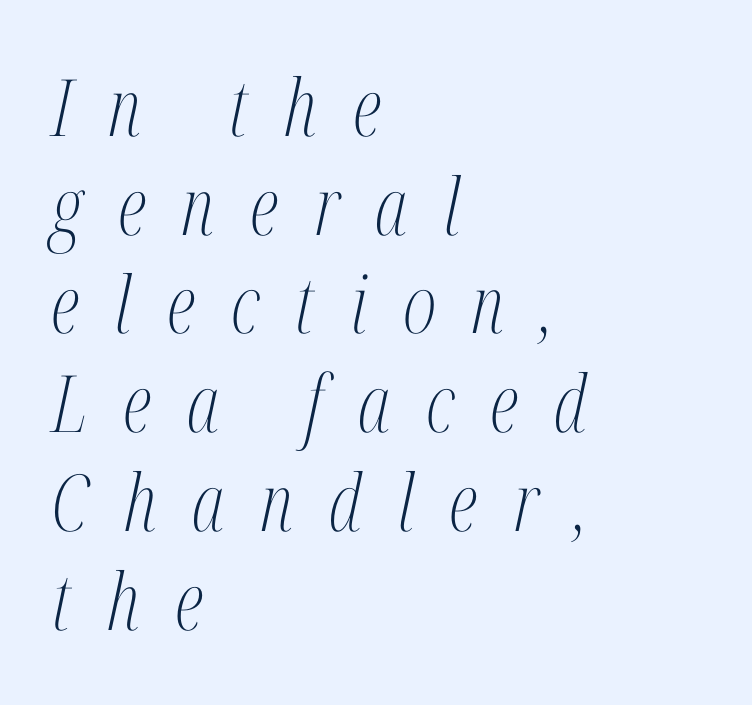
The image shows 79 px light, condensed serif type, italic (leaning right); set left-aligned, normal line spacing (1.25x), unusually wide letter spacing (+0.45 em), not underlined; medium stroke contrast and a medium x-height.
